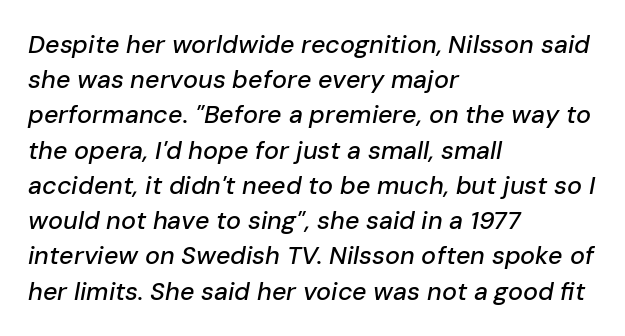
{"italic": "yes", "lean": "right", "slant_degrees": 10, "underline": "no", "align": "left", "line_spacing": "normal", "line_spacing_ratio": 1.41, "letter_spacing": "normal", "letter_spacing_em": 0.0, "glyph_px": 25}
